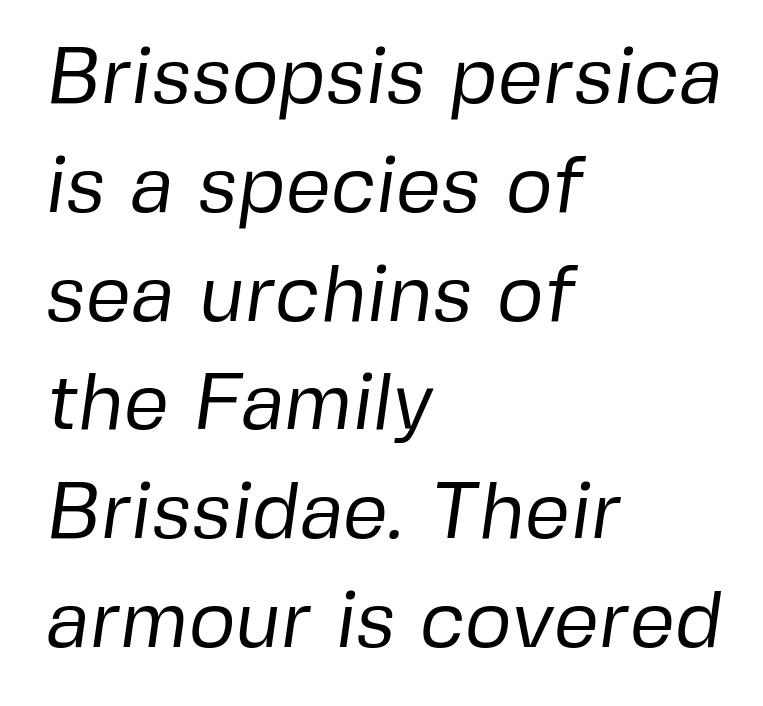
The image shows 80 px regular-weight sans-serif type; set left-aligned, normal line spacing (1.36x), normal letter spacing, not underlined; low stroke contrast and a medium x-height.
